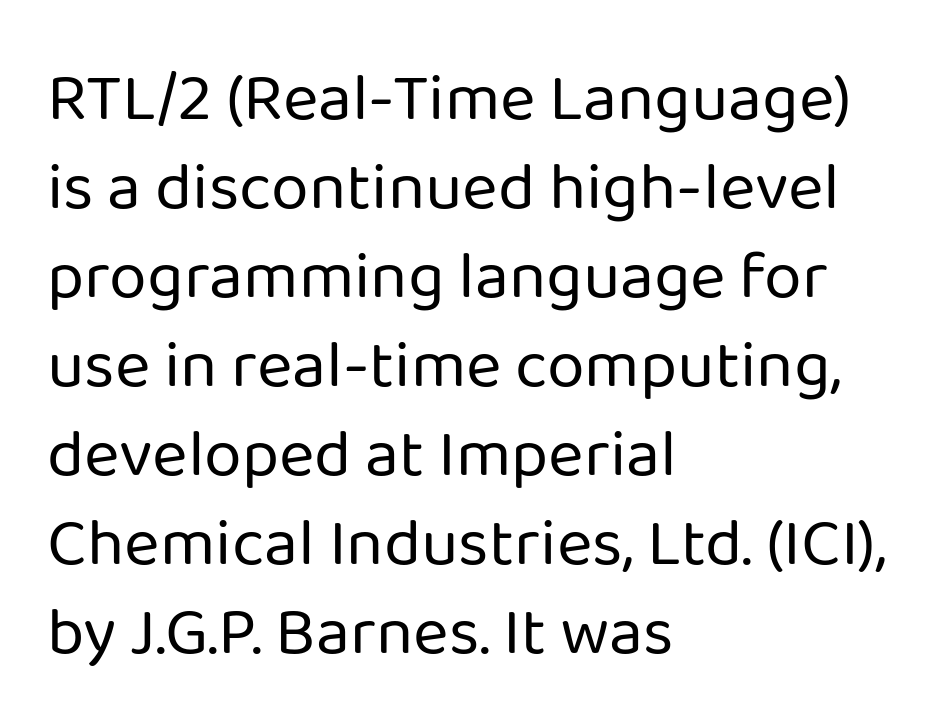
Q: Is the text bold? A: No.
Q: Is the text italic (slanted)? A: No, it is upright.
Q: Is the typeface a serif or a sans-serif typeface? A: Sans-serif.
Q: Is the text underlined? A: No.
Q: How is the paragraph aligned? A: Left-aligned.
Q: Is the spacing between letters normal or unusually wide? A: Normal.
Q: Is the spacing between lines tight, normal or loose? A: Normal.
Q: Width (condensed, normal, or wide)? A: Normal.
Q: Stroke contrast? A: Low.
Q: x-height? A: Medium.
Q: Monospaced? A: No.
